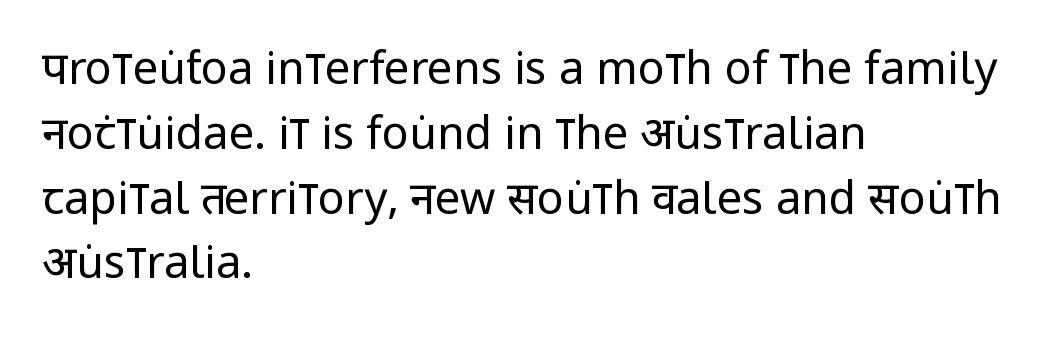
{"serif": "no", "italic": "no", "bold": "no", "weight": "regular", "width": "condensed", "stroke_contrast": "low", "x_height": "large", "monospaced": "no", "underline": "no", "align": "left", "line_spacing": "normal", "line_spacing_ratio": 1.44, "letter_spacing": "normal", "letter_spacing_em": 0.0, "glyph_px": 45}
